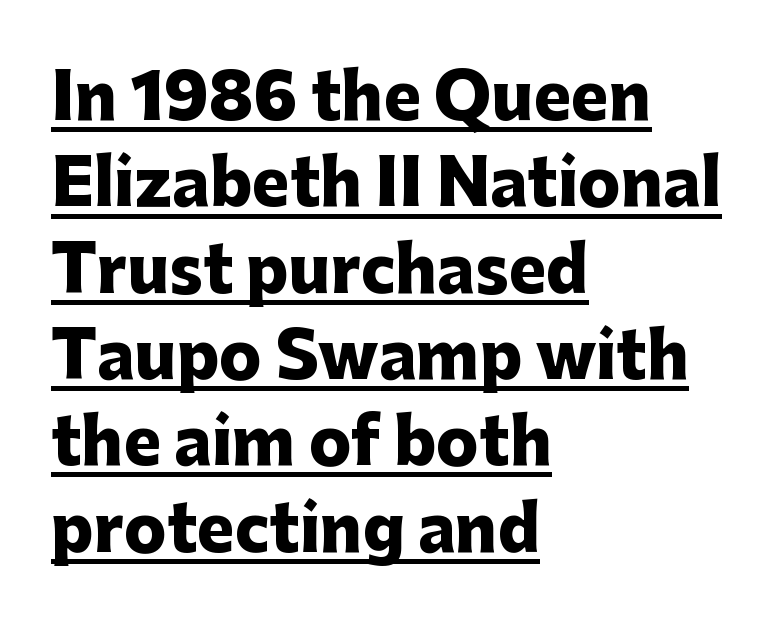
Q: Is the text bold? A: Yes.
Q: Is the text italic (slanted)? A: No, it is upright.
Q: Is the typeface a serif or a sans-serif typeface? A: Sans-serif.
Q: Is the text underlined? A: Yes.
Q: How is the paragraph aligned? A: Left-aligned.
Q: Is the spacing between letters normal or unusually wide? A: Normal.
Q: Is the spacing between lines tight, normal or loose? A: Normal.
Q: Width (condensed, normal, or wide)? A: Normal.
Q: Stroke contrast? A: Low.
Q: x-height? A: Medium.
Q: Monospaced? A: No.
